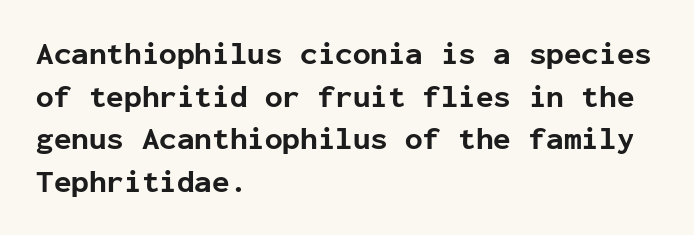
{"serif": "no", "italic": "no", "bold": "yes", "weight": "bold", "width": "normal", "stroke_contrast": "low", "x_height": "medium", "monospaced": "yes", "underline": "no", "align": "left", "line_spacing": "normal", "line_spacing_ratio": 1.33, "letter_spacing": "normal", "letter_spacing_em": 0.0, "glyph_px": 32}
